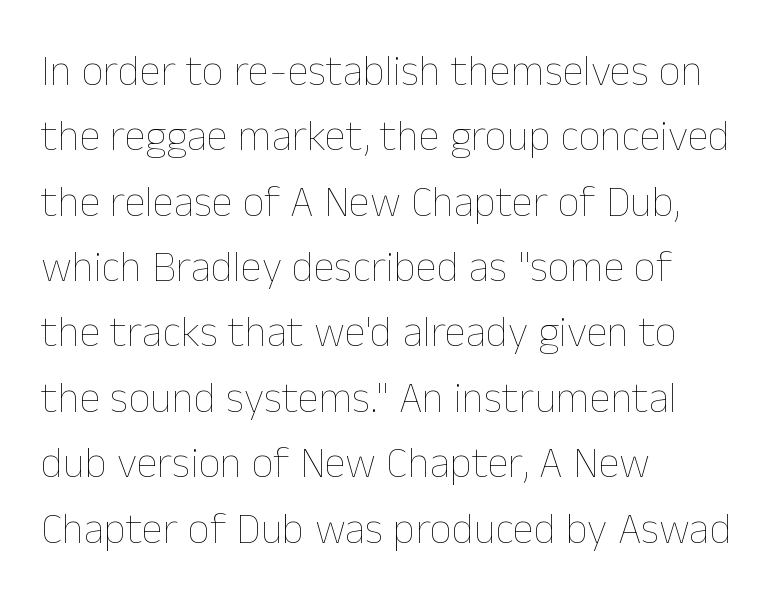
{"italic": "no", "bold": "no", "weight": "thin", "width": "normal", "stroke_contrast": "low", "x_height": "medium", "monospaced": "no", "underline": "no", "align": "left", "line_spacing": "normal", "line_spacing_ratio": 1.52, "letter_spacing": "normal", "letter_spacing_em": 0.0, "glyph_px": 43}
